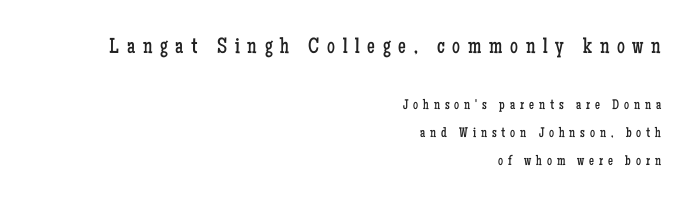
Q: Is the text bold? A: No.
Q: Is the text italic (slanted)? A: No, it is upright.
Q: Is the text underlined? A: No.
Q: How is the paragraph aligned? A: Right-aligned.
Q: Is the spacing between letters normal or unusually wide? A: Unusually wide.
Q: Is the spacing between lines tight, normal or loose? A: Loose.
Q: Which block of text is set in a larger size, the first (top) or the second (bottom)? A: The first (top) one.
